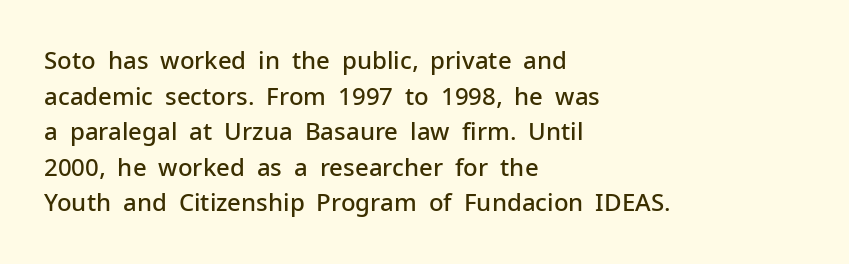
Q: Is the text bold? A: Semi-bold.
Q: Is the text italic (slanted)? A: No, it is upright.
Q: Is the text underlined? A: No.
Q: How is the paragraph aligned? A: Left-aligned.
Q: Is the spacing between letters normal or unusually wide? A: Normal.
Q: Is the spacing between lines tight, normal or loose? A: Normal.
